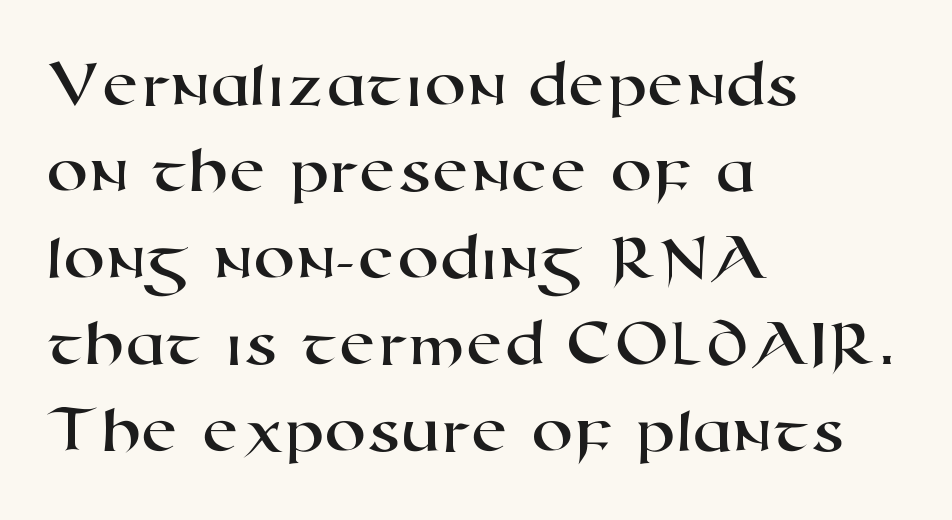
The image shows 67 px wide sans-serif type; set left-aligned, normal line spacing (1.29x), normal letter spacing, not underlined; high stroke contrast and a medium x-height.
